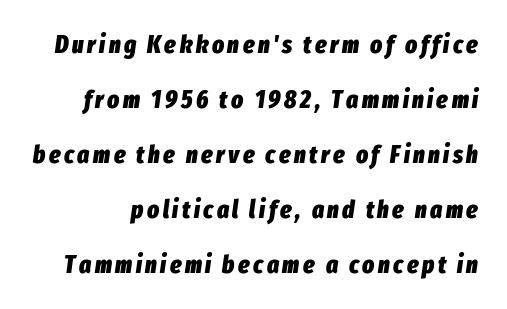
The image shows 25 px bold type, italic (leaning right); set loose line spacing (2.2x), not underlined.
